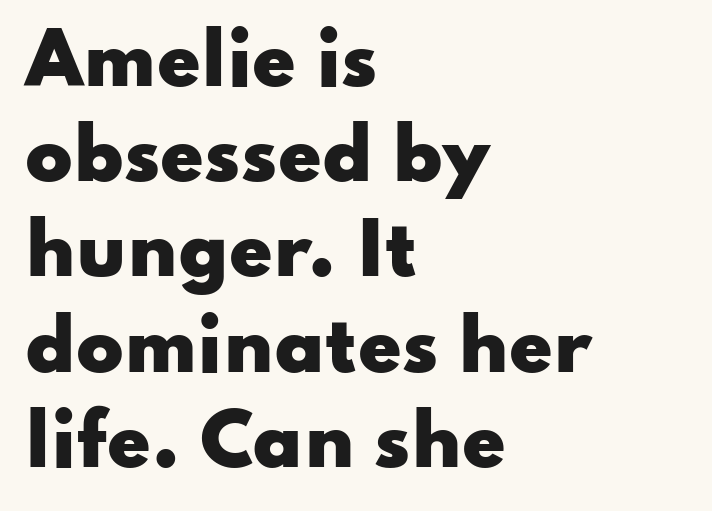
Q: Is the text bold? A: Yes.
Q: Is the text italic (slanted)? A: No, it is upright.
Q: Is the typeface a serif or a sans-serif typeface? A: Sans-serif.
Q: Is the text underlined? A: No.
Q: How is the paragraph aligned? A: Left-aligned.
Q: Is the spacing between letters normal or unusually wide? A: Normal.
Q: Is the spacing between lines tight, normal or loose? A: Normal.
Q: Width (condensed, normal, or wide)? A: Wide.
Q: Stroke contrast? A: Low.
Q: x-height? A: Small.
Q: Monospaced? A: No.
